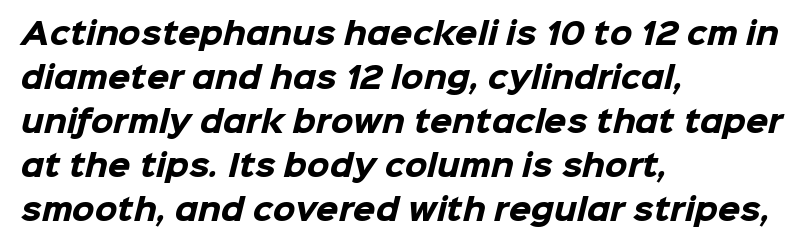
Q: Is the text bold? A: Yes.
Q: Is the typeface a serif or a sans-serif typeface? A: Sans-serif.
Q: Is the text underlined? A: No.
Q: How is the paragraph aligned? A: Left-aligned.
Q: Is the spacing between letters normal or unusually wide? A: Normal.
Q: Is the spacing between lines tight, normal or loose? A: Normal.
Q: Width (condensed, normal, or wide)? A: Normal.
Q: Stroke contrast? A: Low.
Q: x-height? A: Medium.
Q: Monospaced? A: No.
